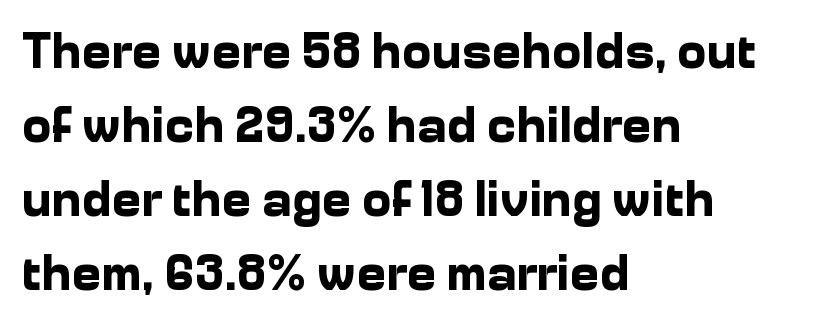
The image shows 50 px bold sans-serif type, upright; set left-aligned, normal line spacing (1.48x), normal letter spacing, not underlined; low stroke contrast and a medium x-height.
